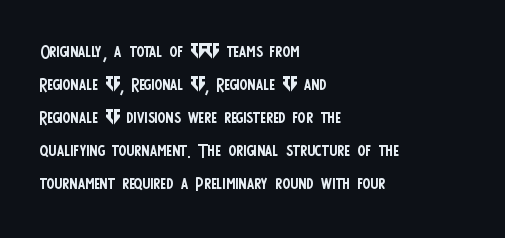
Q: Is the text bold? A: No.
Q: Is the text italic (slanted)? A: No, it is upright.
Q: Is the text underlined? A: No.
Q: How is the paragraph aligned? A: Left-aligned.
Q: Is the spacing between letters normal or unusually wide? A: Normal.
Q: Is the spacing between lines tight, normal or loose? A: Normal.
